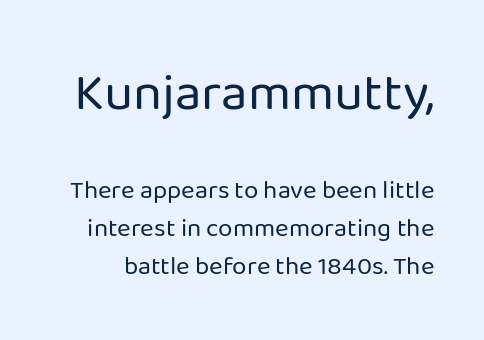
Serifs: no, the terminals of the letterforms are clean. Size hierarchy here favors the leading block over the trailing one. Spacing verdict: proportional, widths tailored to each character. Anything drawn beneath the words? Only blank space. The face used here is rendered with its standard letterfit. Designer's note — italics off, roman on.
